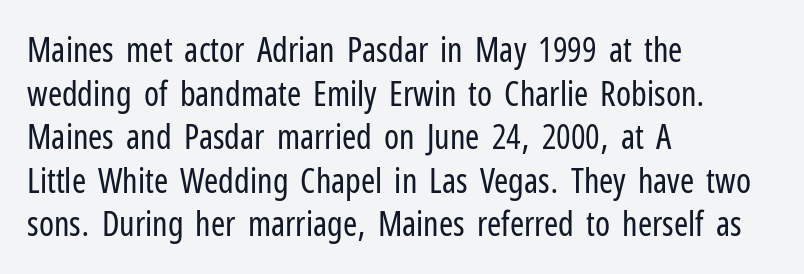
Italic? Not at all — the glyphs are vertical. Each letter's strokes conclude bluntly, with no projecting serifs. Heaviness? Minimal to ordinary, like unemphasized prose. Glance below the letters and you will spot only blank space. One-word summary of the alignment: left.
